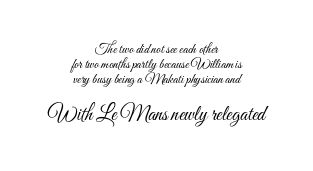
{"bold": "no", "underline": "no", "align": "center", "line_spacing": "tight", "line_spacing_ratio": 1.06, "letter_spacing": "normal", "letter_spacing_em": 0.0, "larger_block": "second", "size_ratio": 1.5, "glyph_px": 21}
